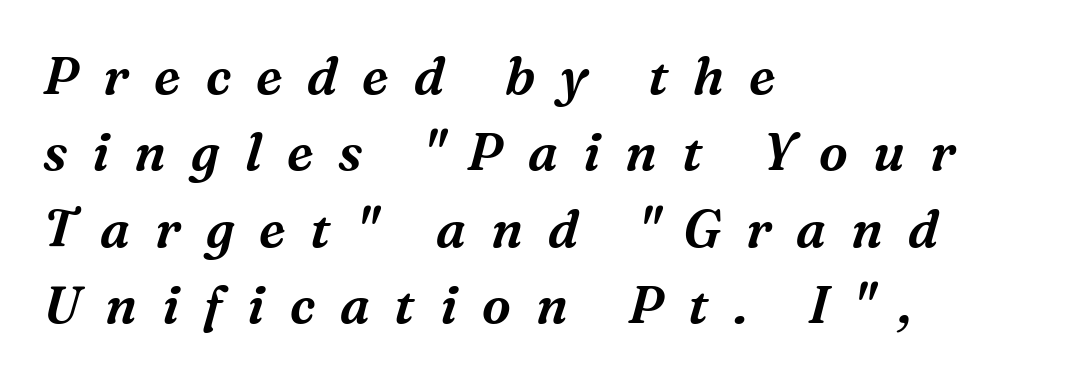
{"serif": "yes", "italic": "yes", "lean": "right", "slant_degrees": 16, "width": "normal", "stroke_contrast": "medium", "x_height": "medium", "monospaced": "no", "underline": "no", "align": "left", "line_spacing": "normal", "line_spacing_ratio": 1.47, "letter_spacing": "wide", "letter_spacing_em": 0.48, "glyph_px": 52}
